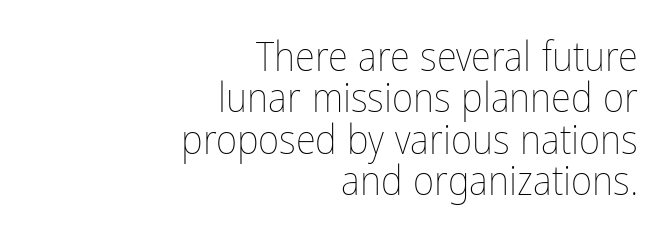
Q: Is the text bold? A: No.
Q: Is the text italic (slanted)? A: No, it is upright.
Q: Is the text underlined? A: No.
Q: How is the paragraph aligned? A: Right-aligned.
Q: Is the spacing between letters normal or unusually wide? A: Normal.
Q: Is the spacing between lines tight, normal or loose? A: Tight.
Q: Width (condensed, normal, or wide)? A: Condensed.
Q: Stroke contrast? A: Low.
Q: x-height? A: Medium.
Q: Monospaced? A: No.
